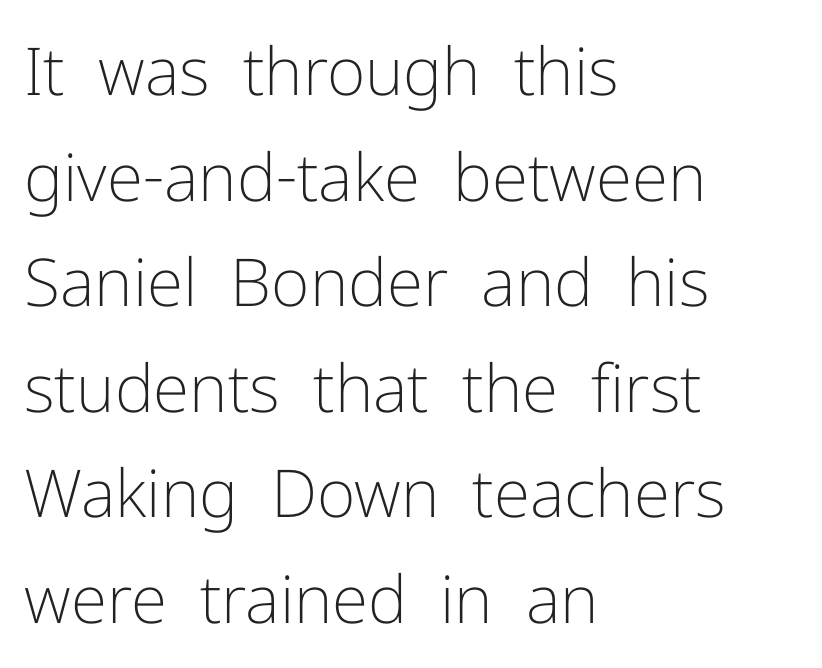
The image shows 66 px light sans-serif type, upright; set left-aligned, normal line spacing (1.6x), normal letter spacing, not underlined; low stroke contrast and a medium x-height.
